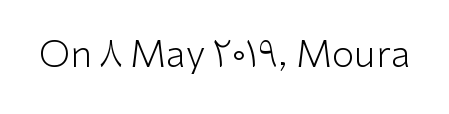
Q: Is the text bold? A: No.
Q: Is the text italic (slanted)? A: No, it is upright.
Q: Is the typeface a serif or a sans-serif typeface? A: Sans-serif.
Q: Is the text underlined? A: No.
Q: Is the spacing between letters normal or unusually wide? A: Normal.
Q: Width (condensed, normal, or wide)? A: Normal.
Q: Stroke contrast? A: Low.
Q: x-height? A: Medium.
Q: Monospaced? A: No.
